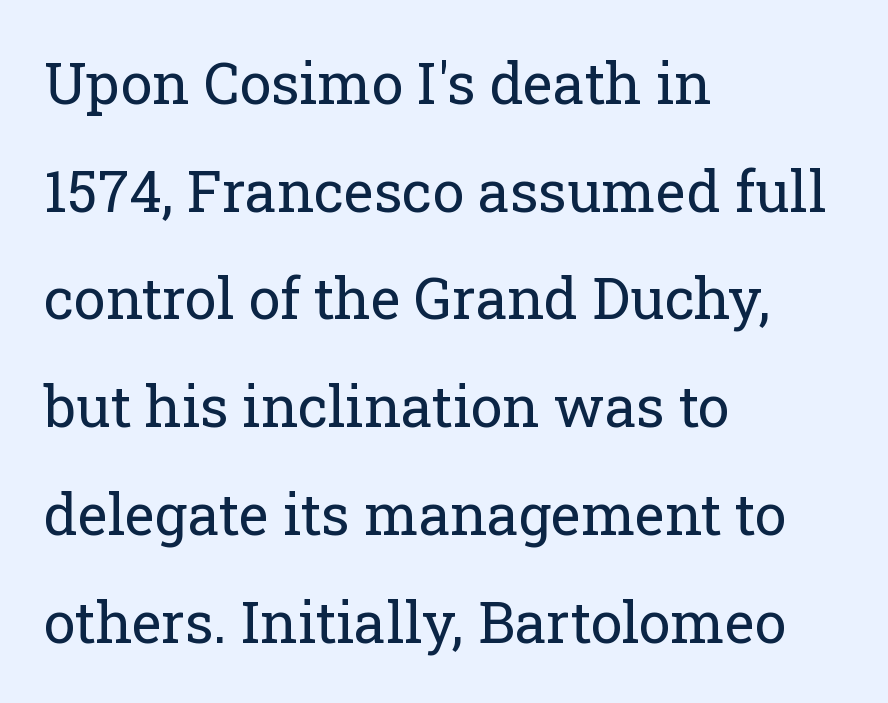
Q: Is the text bold? A: No.
Q: Is the text italic (slanted)? A: No, it is upright.
Q: Is the typeface a serif or a sans-serif typeface? A: Serif.
Q: Is the text underlined? A: No.
Q: How is the paragraph aligned? A: Left-aligned.
Q: Is the spacing between letters normal or unusually wide? A: Normal.
Q: Width (condensed, normal, or wide)? A: Normal.
Q: Stroke contrast? A: Low.
Q: x-height? A: Medium.
Q: Monospaced? A: No.
